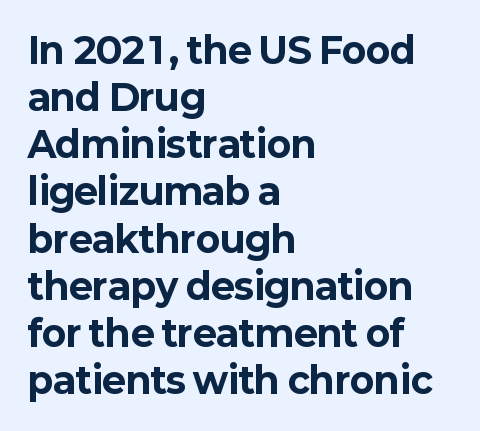
Nope, not italic — everything's standing straight. Interline gaps are of average width in this sample. Spacing between characters is what you'd get straight out of the box. Letters rest on an invisible, unmarked baseline. Typesetter's note: full bold, strokes at maximum text heaviness. Reading down the block, your eye returns to a fixed left position each line.
